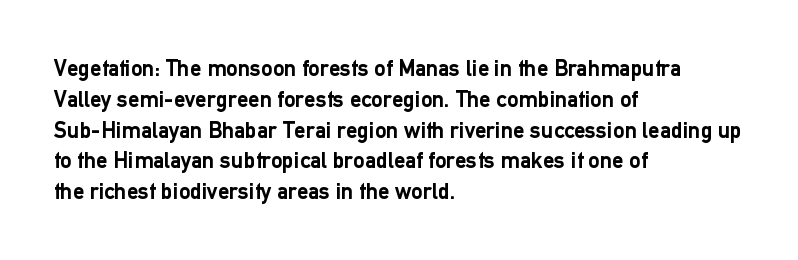
It's the straight-up-and-down kind of type. Descender tails drop into unmarked territory. Weight check: bold — yes, fully. Line beginnings align vertically; line endings do not.
